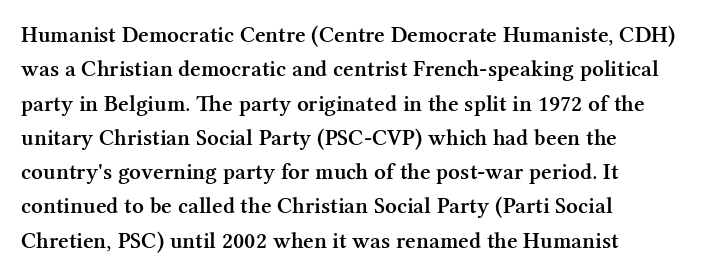
Q: Is the text bold? A: Semi-bold.
Q: Is the text italic (slanted)? A: No, it is upright.
Q: Is the text underlined? A: No.
Q: How is the paragraph aligned? A: Left-aligned.
Q: Is the spacing between letters normal or unusually wide? A: Normal.
Q: Is the spacing between lines tight, normal or loose? A: Normal.
